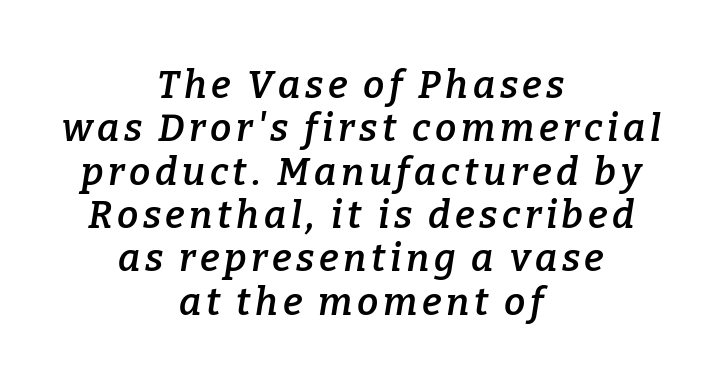
{"serif": "yes", "italic": "yes", "lean": "right", "slant_degrees": 9, "bold": "semi", "weight": "semibold", "width": "normal", "stroke_contrast": "low", "x_height": "medium", "monospaced": "no", "underline": "no", "align": "center", "line_spacing": "tight", "line_spacing_ratio": 1.14, "glyph_px": 38}
